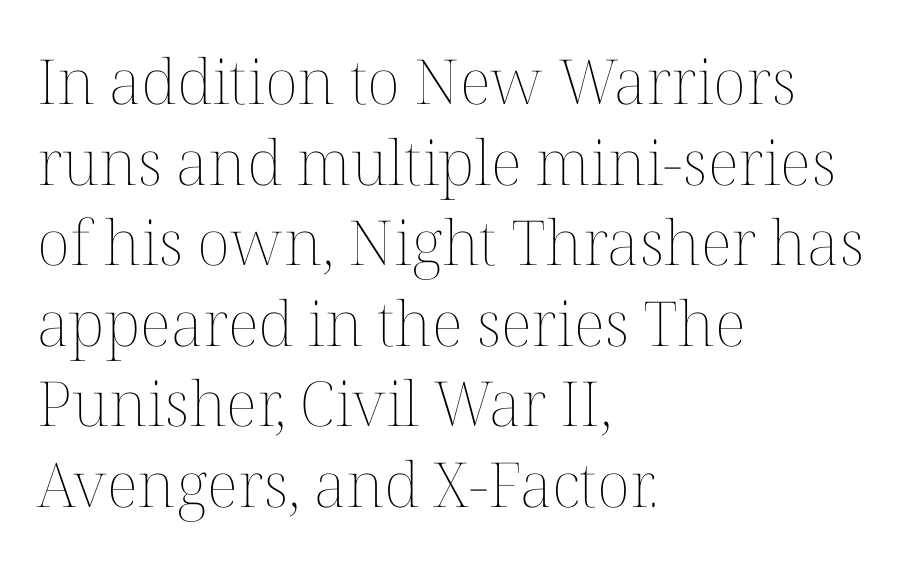
The gaps between neighbouring characters are ordinary and unremarkable. No word sits above an underline. Students, observe: this is what conventionally led text looks like. Tall strokes in this sample are plumb rather than angled.
